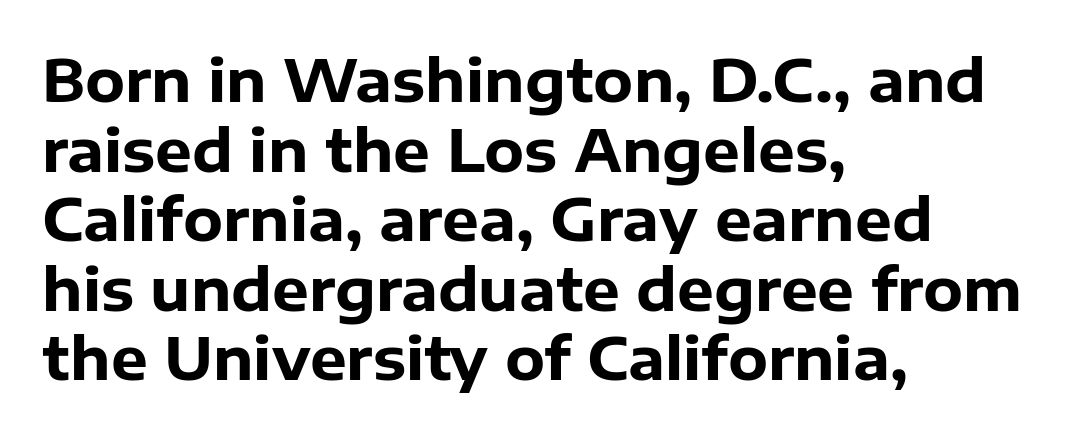
The image shows 58 px heavy sans-serif type, upright; set left-aligned, line spacing 1.2x, normal letter spacing, not underlined; low stroke contrast and a medium x-height.
